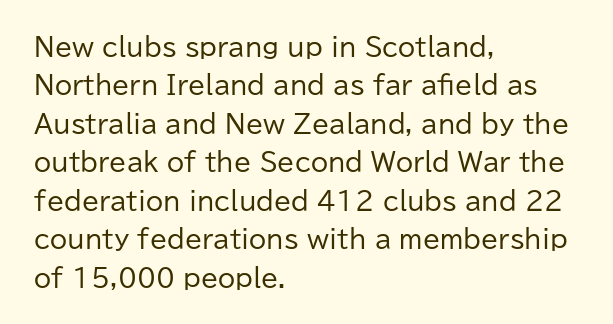
{"italic": "no", "bold": "no", "underline": "no", "align": "left", "line_spacing": "normal", "line_spacing_ratio": 1.54, "letter_spacing": "normal", "letter_spacing_em": 0.0, "glyph_px": 25}
